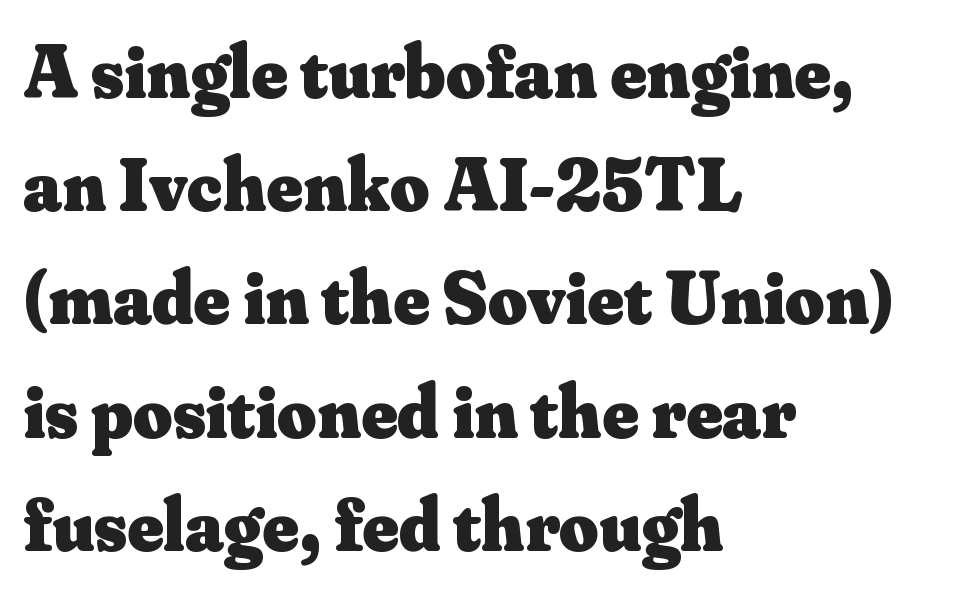
{"serif": "yes", "italic": "no", "bold": "yes", "weight": "heavy", "width": "normal", "stroke_contrast": "medium", "x_height": "small", "monospaced": "no", "underline": "no", "align": "left", "line_spacing": "normal", "line_spacing_ratio": 1.49, "letter_spacing": "normal", "letter_spacing_em": 0.0, "glyph_px": 76}
